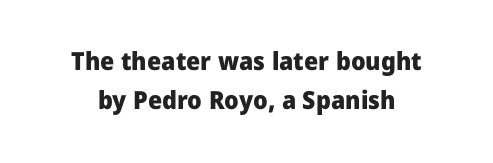
Q: Is the text bold? A: Yes.
Q: Is the text italic (slanted)? A: No, it is upright.
Q: Is the text underlined? A: No.
Q: How is the paragraph aligned? A: Centered.
Q: Is the spacing between letters normal or unusually wide? A: Normal.
Q: Is the spacing between lines tight, normal or loose? A: Normal.
